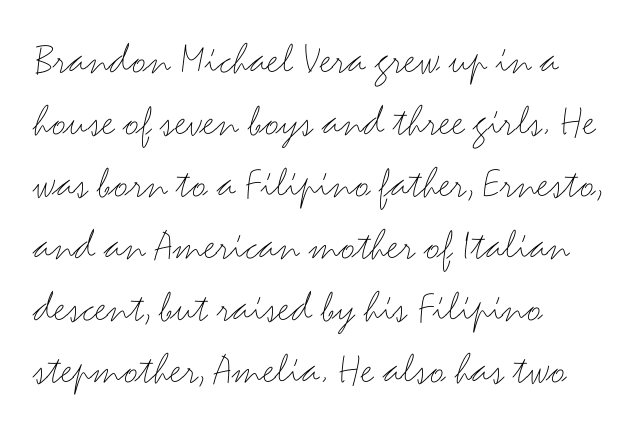
Successive baselines arrive at the customary interval. Think of a printed novel: that variable character pitch is what you see here. Which margin do the lines hug? The left one — the right edge is uneven. The strip under each line holds only bare page. The characters are drawn with everyday or finer stroke widths.
